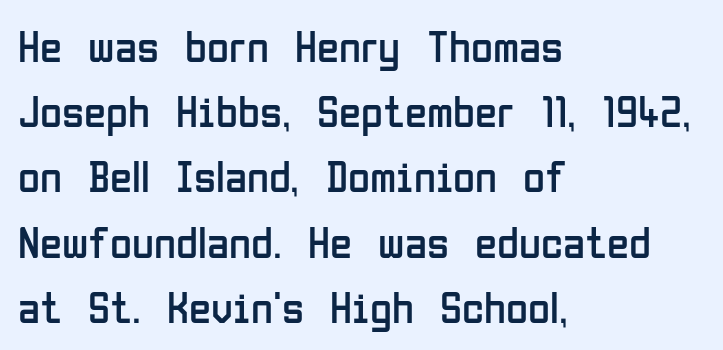
The image shows 45 px regular-weight, condensed sans-serif type, upright; set left-aligned, normal line spacing (1.45x), normal letter spacing, not underlined; low stroke contrast and a medium x-height.
